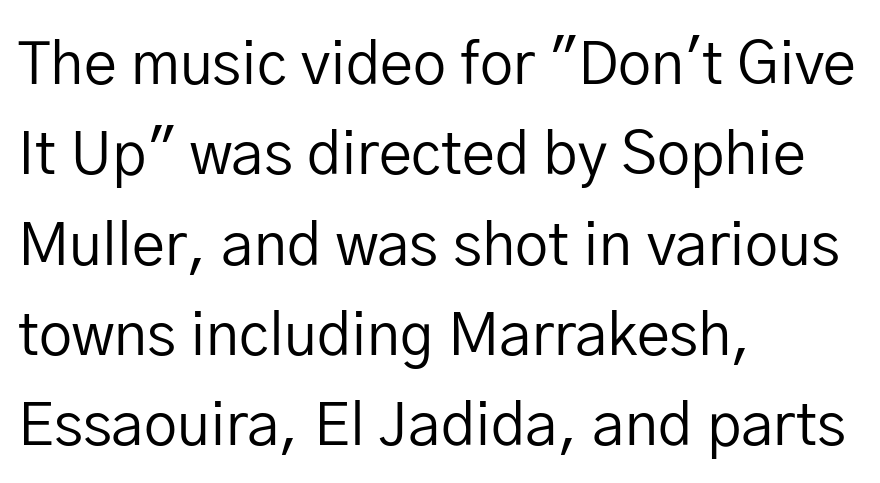
{"serif": "no", "italic": "no", "bold": "no", "weight": "regular", "width": "normal", "stroke_contrast": "low", "x_height": "medium", "monospaced": "no", "underline": "no", "align": "left", "line_spacing": "normal", "line_spacing_ratio": 1.53, "letter_spacing": "normal", "letter_spacing_em": 0.0, "glyph_px": 59}
